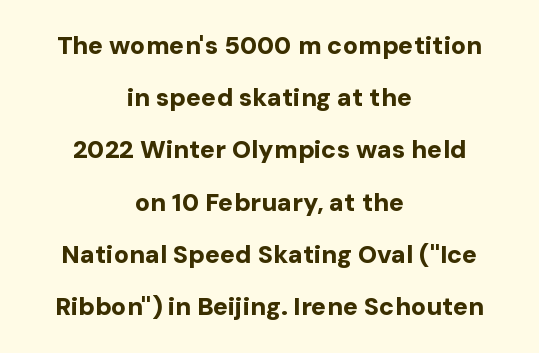
{"italic": "no", "bold": "yes", "underline": "no", "align": "center", "line_spacing": "loose", "line_spacing_ratio": 2.09, "letter_spacing": "normal", "letter_spacing_em": 0.0, "glyph_px": 25}
